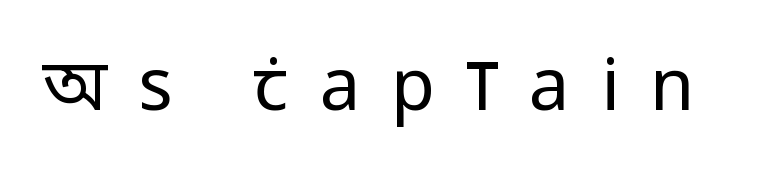
Check the space under the baseline: it is left empty. I'd call this a sans setting — the letters go barefoot. Does the lettering tilt? It doesn't — this is upright. The passage shown is not bold in any degree. Someone cranked the tracking dial way up on this one. The passage shown is typed in a proportional face where columns would drift.
